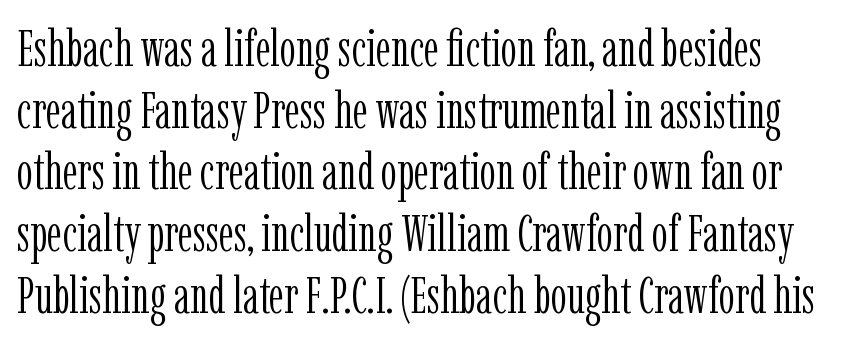
{"serif": "yes", "italic": "no", "bold": "no", "weight": "light", "width": "condensed", "stroke_contrast": "low", "x_height": "medium", "monospaced": "no", "underline": "no", "line_spacing_ratio": 1.21, "letter_spacing": "normal", "letter_spacing_em": 0.0, "glyph_px": 51}
